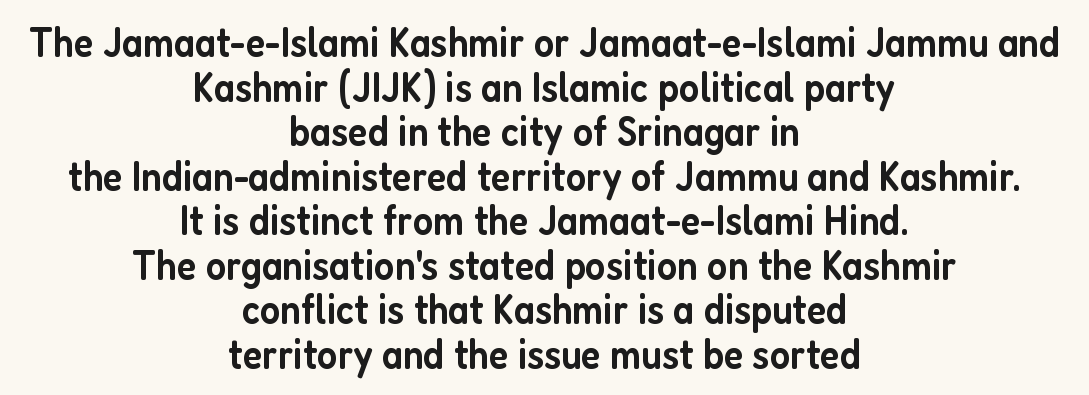
{"serif": "no", "italic": "no", "bold": "semi", "weight": "semibold", "width": "condensed", "stroke_contrast": "low", "x_height": "medium", "monospaced": "no", "underline": "no", "align": "center", "line_spacing": "tight", "line_spacing_ratio": 1.06, "letter_spacing": "normal", "letter_spacing_em": 0.0, "glyph_px": 42}
